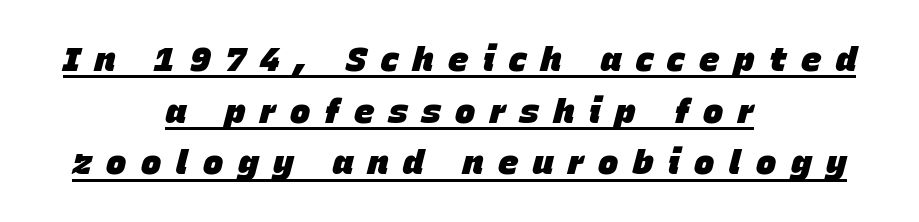
The image shows 34 px heavy type, italic (leaning right); set centered, normal line spacing (1.52x), unusually wide letter spacing (+0.43 em), underlined; low stroke contrast and a large x-height.
